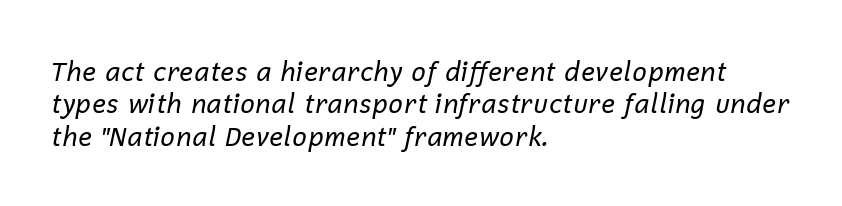
Q: Is the text bold? A: No.
Q: Is the text italic (slanted)? A: Yes, it leans right by about 12 degrees.
Q: Is the text underlined? A: No.
Q: How is the paragraph aligned? A: Left-aligned.
Q: Is the spacing between letters normal or unusually wide? A: Normal.
Q: Is the spacing between lines tight, normal or loose? A: Normal.
